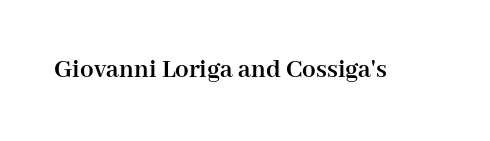
Q: Is the text bold? A: Yes.
Q: Is the text italic (slanted)? A: No, it is upright.
Q: Is the text underlined? A: No.
Q: Is the spacing between letters normal or unusually wide? A: Normal.
